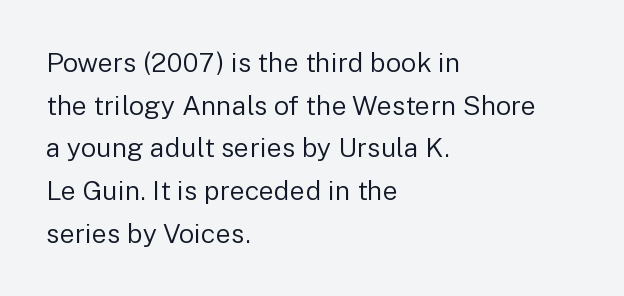
The image shows 27 px text type, upright; set left-aligned, normal line spacing (1.58x), normal letter spacing, not underlined.
